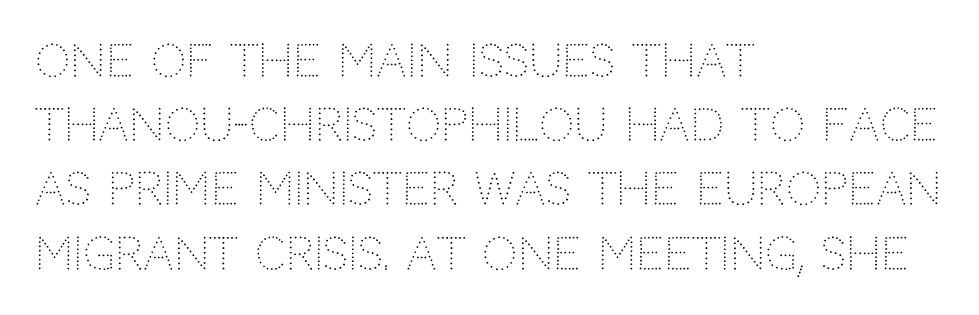
The tracking reads as untouched default to a designer's eye. The strokes carry an ordinary text weight at most. The lines in this sample share a left origin and differ only in where they stop. Notice how descenders clear the ascenders below comfortably — that's standard leading.
